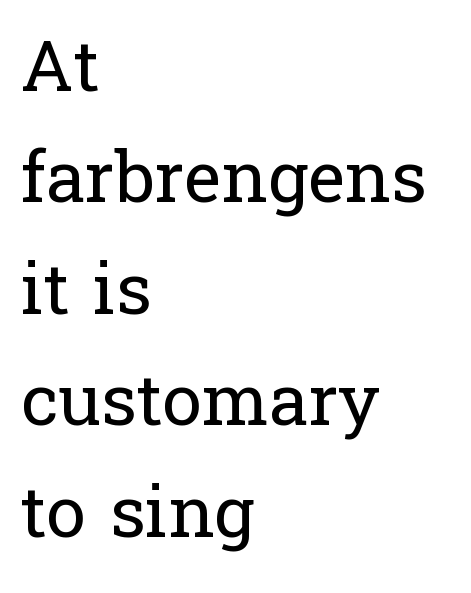
{"serif": "yes", "italic": "no", "bold": "no", "weight": "regular", "width": "normal", "stroke_contrast": "low", "x_height": "medium", "monospaced": "no", "underline": "no", "align": "left", "line_spacing": "normal", "line_spacing_ratio": 1.57, "letter_spacing": "normal", "letter_spacing_em": 0.0, "glyph_px": 71}
